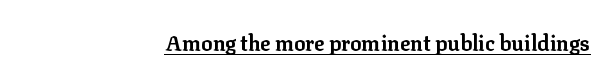
Q: Is the text bold? A: Yes.
Q: Is the text italic (slanted)? A: No, it is upright.
Q: Is the text underlined? A: Yes.
Q: Is the spacing between letters normal or unusually wide? A: Normal.
